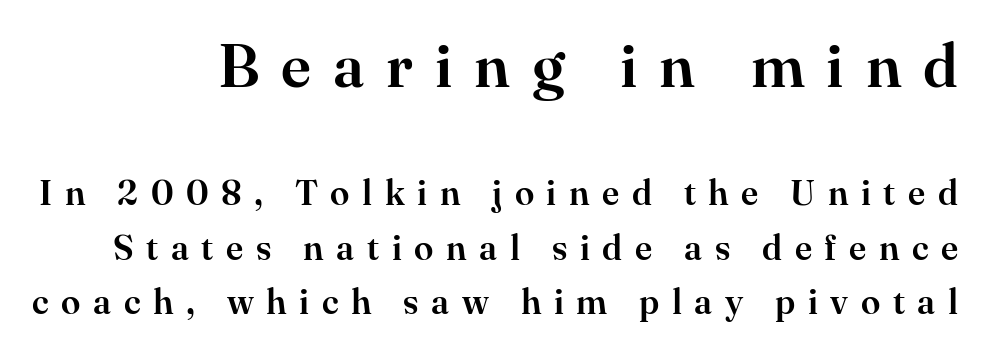
Regarding serifs, this sample has them. Nope, not italic — everything's standing straight. Is the block centered? No — it sits flush against the right margin. Character widths vary here, with narrow letters taking less room than wide ones.
